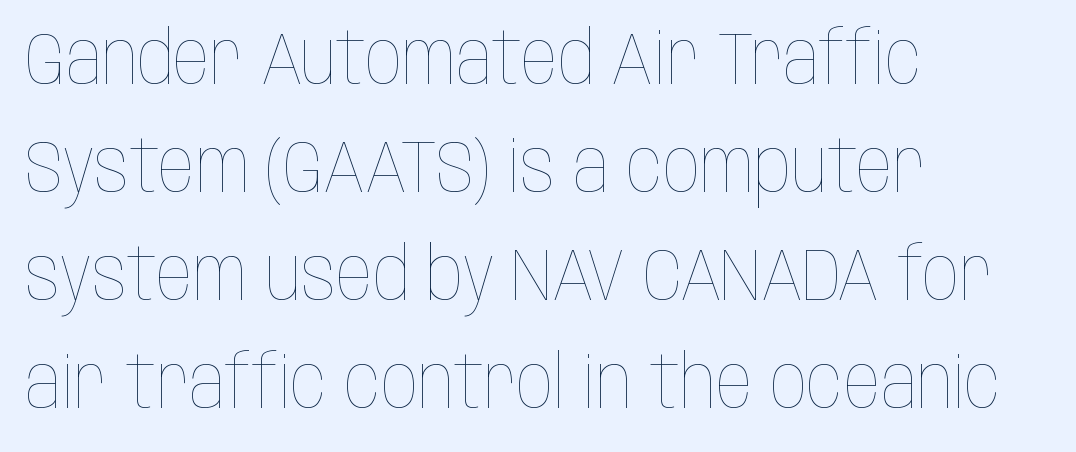
The image shows 73 px thin, condensed type, upright; set left-aligned, normal line spacing (1.48x), normal letter spacing, not underlined; low stroke contrast and a large x-height.
